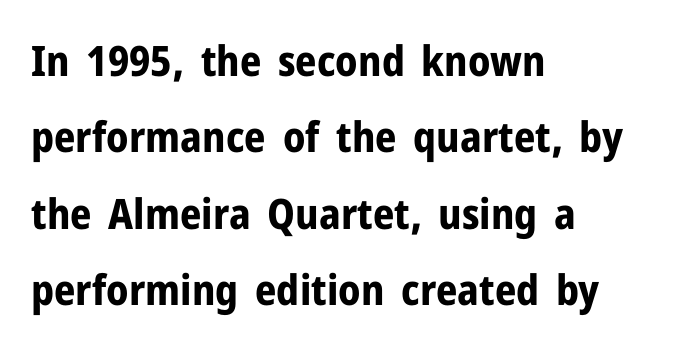
The image shows 42 px bold sans-serif type, upright; set left-aligned, line spacing 1.82x, normal letter spacing, not underlined; low stroke contrast and a medium x-height.
